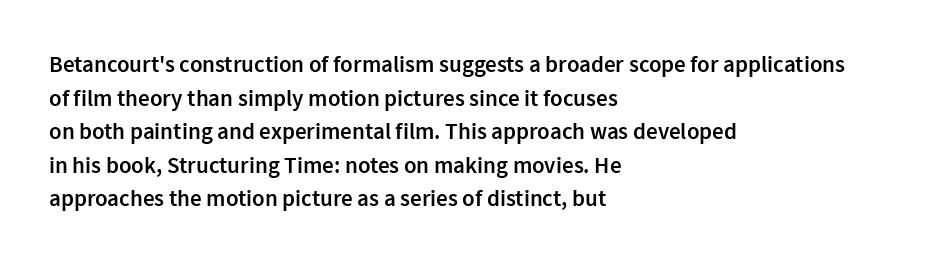
Q: Is the text bold? A: Semi-bold.
Q: Is the text italic (slanted)? A: No, it is upright.
Q: Is the text underlined? A: No.
Q: How is the paragraph aligned? A: Left-aligned.
Q: Is the spacing between letters normal or unusually wide? A: Normal.
Q: Is the spacing between lines tight, normal or loose? A: Normal.
